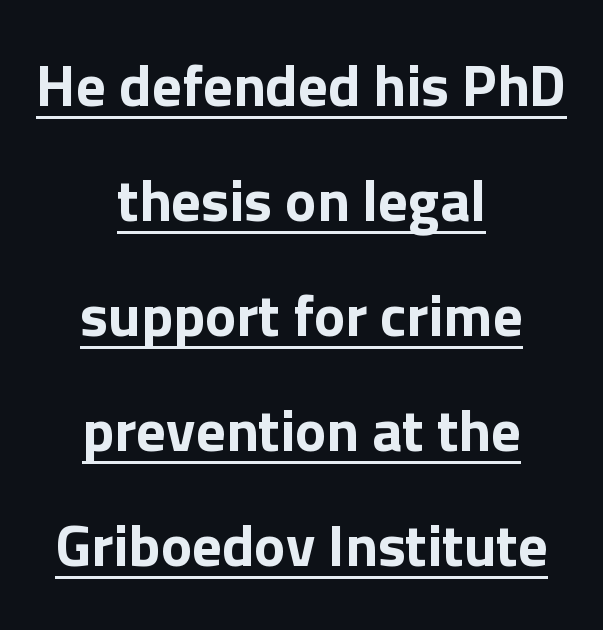
Q: Is the text italic (slanted)? A: No, it is upright.
Q: Is the typeface a serif or a sans-serif typeface? A: Sans-serif.
Q: Is the text underlined? A: Yes.
Q: How is the paragraph aligned? A: Centered.
Q: Is the spacing between letters normal or unusually wide? A: Normal.
Q: Is the spacing between lines tight, normal or loose? A: Loose.
Q: Width (condensed, normal, or wide)? A: Normal.
Q: Stroke contrast? A: Low.
Q: x-height? A: Medium.
Q: Monospaced? A: No.
